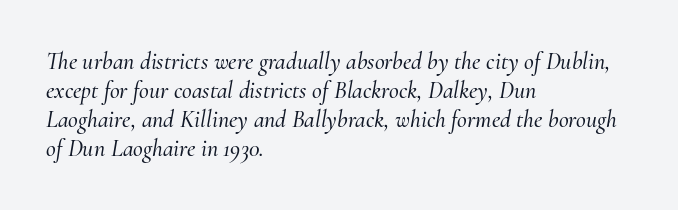
Layout note: lines flush left. Italic: yes, the glyphs are oblique. A clean baseline with only descenders dipping below it. Tracking here is standard; glyphs follow each other at the usual distance.
